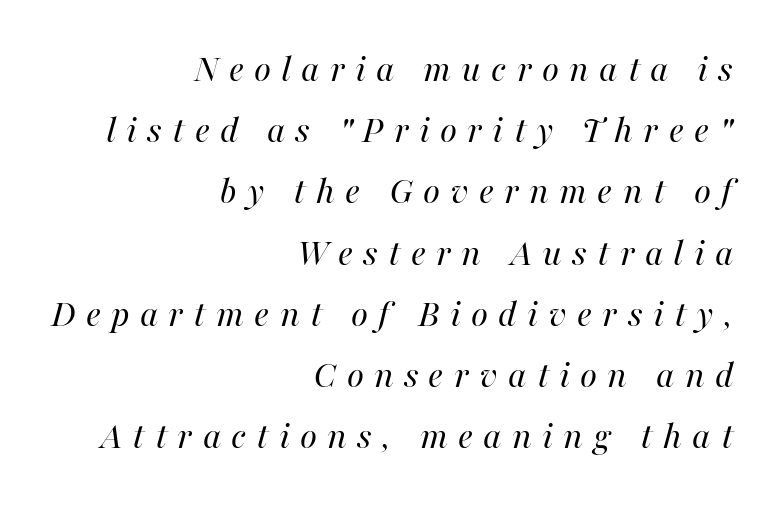
The lines sit at an ordinary, default distance from one another. Observe the wide spacing: letters keep a clear distance from each other. Rendered with sloped, italic letterforms. Layout note: lines flush right.
